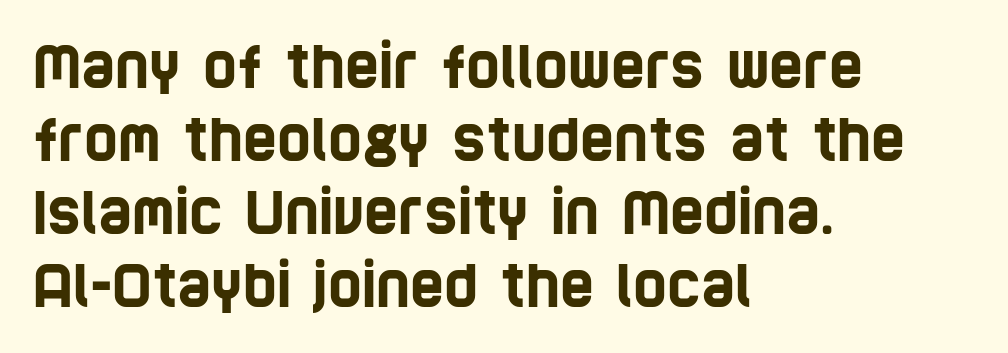
The image shows 58 px condensed sans-serif type; set left-aligned, normal line spacing (1.26x), normal letter spacing, not underlined; low stroke contrast and a large x-height.
